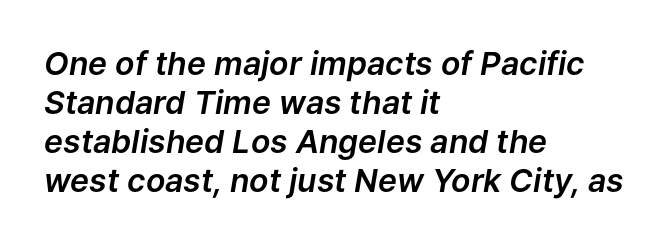
Q: Is the text italic (slanted)? A: Yes, it leans right by about 9 degrees.
Q: Is the text underlined? A: No.
Q: How is the paragraph aligned? A: Left-aligned.
Q: Is the spacing between letters normal or unusually wide? A: Normal.
Q: Width (condensed, normal, or wide)? A: Normal.
Q: Stroke contrast? A: Low.
Q: x-height? A: Medium.
Q: Monospaced? A: No.
